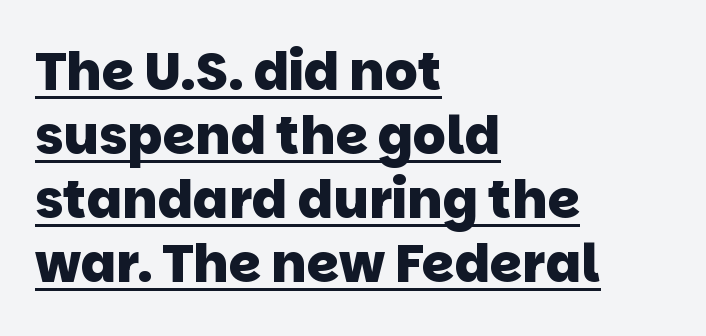
Q: Is the text bold? A: Yes.
Q: Is the typeface a serif or a sans-serif typeface? A: Sans-serif.
Q: Is the text underlined? A: Yes.
Q: How is the paragraph aligned? A: Left-aligned.
Q: Is the spacing between letters normal or unusually wide? A: Normal.
Q: Width (condensed, normal, or wide)? A: Normal.
Q: Stroke contrast? A: Low.
Q: x-height? A: Large.
Q: Monospaced? A: No.
